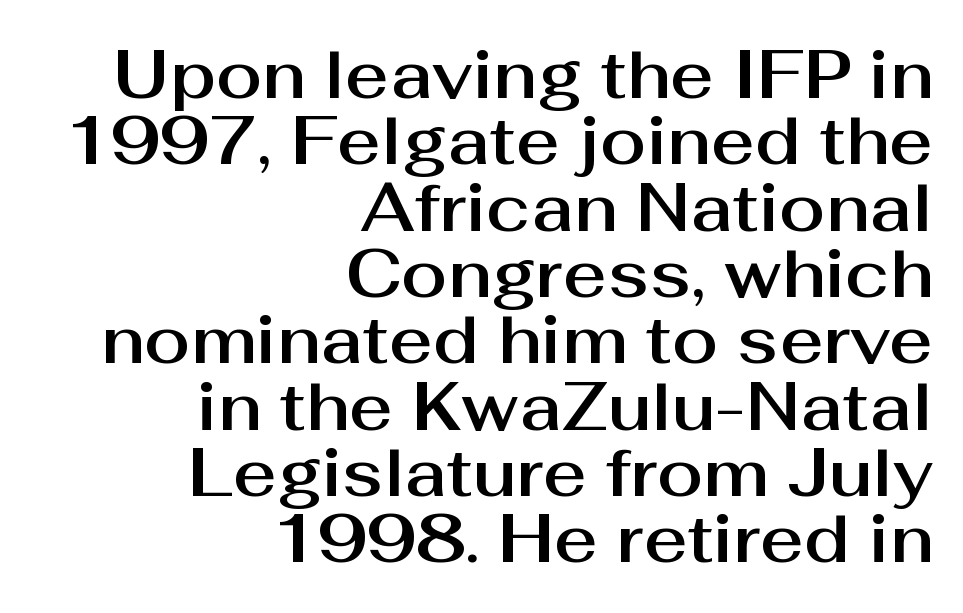
In CSS terms this would be text-align: right. Type style note: lacks serifs. Each new line begins almost immediately beneath the previous one. When letters stand straight like this, we call the style roman or upright. Only glyphs here, with clear space below each row. The gaps between neighbouring characters are ordinary and unremarkable.
